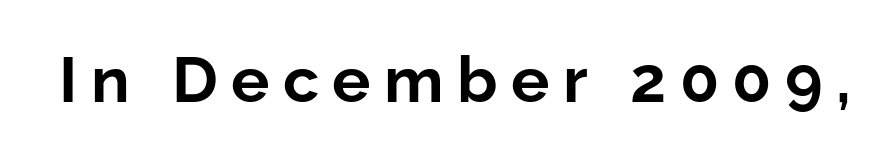
Q: Is the text bold? A: Yes.
Q: Is the text italic (slanted)? A: No, it is upright.
Q: Is the typeface a serif or a sans-serif typeface? A: Sans-serif.
Q: Is the text underlined? A: No.
Q: Is the spacing between letters normal or unusually wide? A: Unusually wide.
Q: Width (condensed, normal, or wide)? A: Normal.
Q: Stroke contrast? A: Low.
Q: x-height? A: Medium.
Q: Monospaced? A: No.
